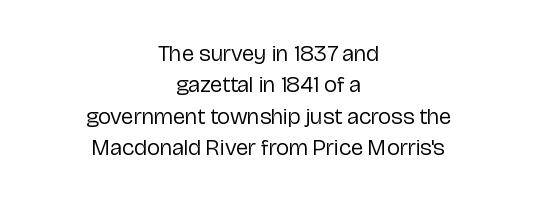
{"italic": "no", "bold": "no", "underline": "no", "align": "center", "line_spacing": "normal", "line_spacing_ratio": 1.36, "letter_spacing": "normal", "letter_spacing_em": 0.0, "glyph_px": 23}
